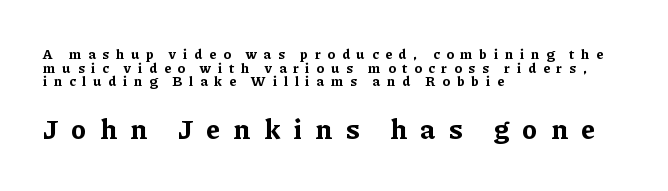
Does extra space separate the letters? Yes, quite a lot of it. Honestly, there is no underline to notice here at all. This rendering uses left alignment, leaving the right contour irregular. A typesetter would call this leading minimal, almost set solid. These lines are rendered in a variable-pitch font.
